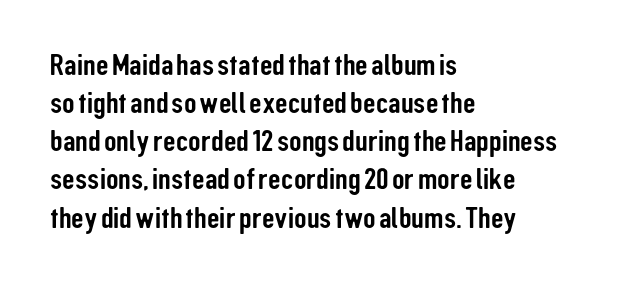
{"serif": "no", "italic": "no", "width": "condensed", "stroke_contrast": "low", "x_height": "medium", "monospaced": "no", "underline": "no", "align": "left", "line_spacing_ratio": 1.23, "letter_spacing": "normal", "letter_spacing_em": 0.0, "glyph_px": 31}
